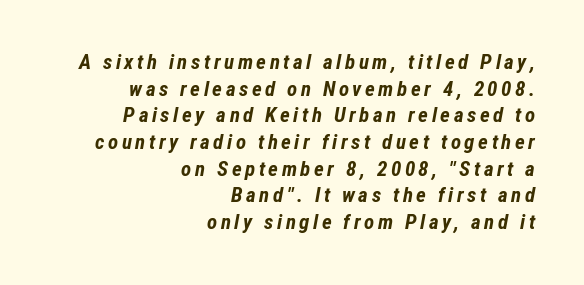
{"italic": "yes", "lean": "right", "slant_degrees": 12, "bold": "yes", "underline": "no", "align": "right", "line_spacing": "normal", "line_spacing_ratio": 1.27, "glyph_px": 21}
